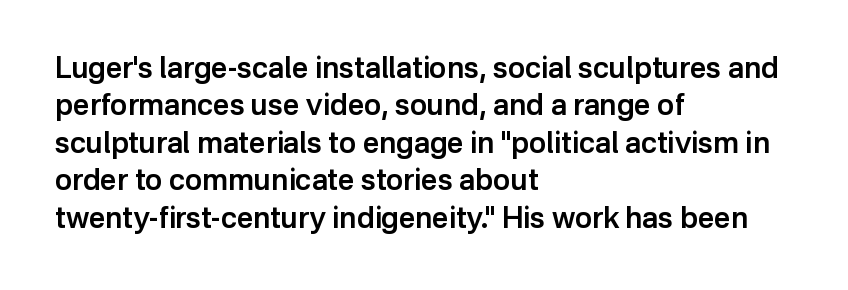
Q: Is the text bold? A: Semi-bold.
Q: Is the text italic (slanted)? A: No, it is upright.
Q: Is the typeface a serif or a sans-serif typeface? A: Sans-serif.
Q: Is the text underlined? A: No.
Q: How is the paragraph aligned? A: Left-aligned.
Q: Is the spacing between letters normal or unusually wide? A: Normal.
Q: Is the spacing between lines tight, normal or loose? A: Normal.
Q: Width (condensed, normal, or wide)? A: Normal.
Q: Stroke contrast? A: Low.
Q: x-height? A: Medium.
Q: Monospaced? A: No.
